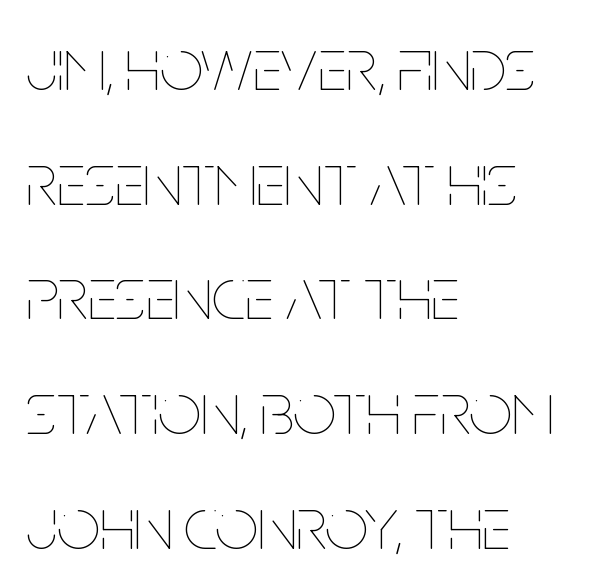
A clean baseline with only descenders dipping below it. The line texture is even and compact thanks to regular tracking. Unlike italic type, these characters show no tilt at all. Compared with a centered layout, this one pins lines to the left instead. The face used here is proportionally spaced, like ordinary book or web type.
